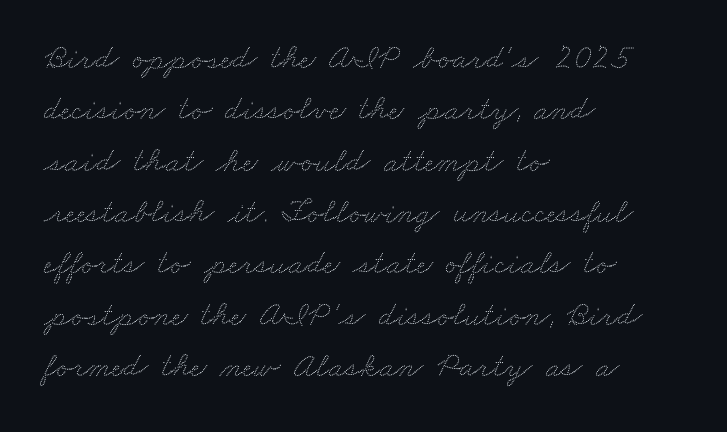
{"width": "wide", "stroke_contrast": "low", "x_height": "small", "monospaced": "no", "underline": "no", "align": "left", "line_spacing": "normal", "line_spacing_ratio": 1.51, "letter_spacing": "normal", "letter_spacing_em": 0.0, "glyph_px": 34}
